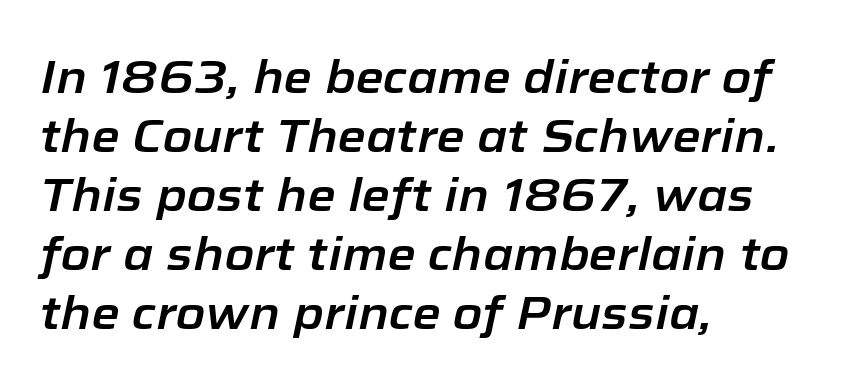
{"italic": "yes", "lean": "right", "slant_degrees": 12, "width": "normal", "stroke_contrast": "low", "x_height": "medium", "monospaced": "no", "underline": "no", "align": "left", "line_spacing": "normal", "line_spacing_ratio": 1.28, "letter_spacing": "normal", "letter_spacing_em": 0.0, "glyph_px": 46}
